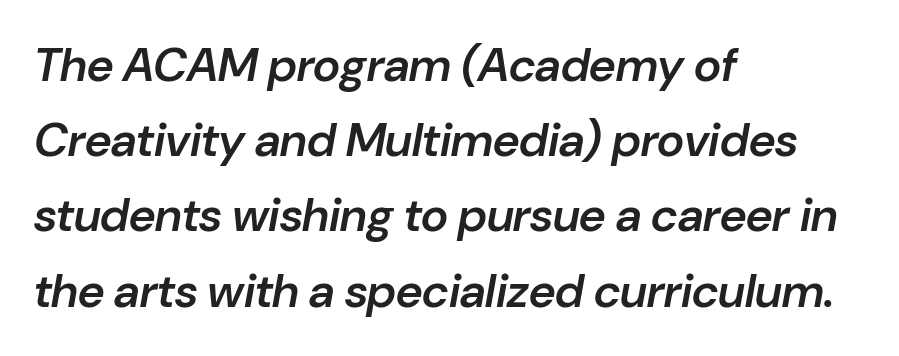
Q: Is the text bold? A: Semi-bold.
Q: Is the text italic (slanted)? A: Yes, it leans right by about 10 degrees.
Q: Is the text underlined? A: No.
Q: How is the paragraph aligned? A: Left-aligned.
Q: Is the spacing between letters normal or unusually wide? A: Normal.
Q: Is the spacing between lines tight, normal or loose? A: Normal.
Q: Width (condensed, normal, or wide)? A: Normal.
Q: Stroke contrast? A: Low.
Q: x-height? A: Medium.
Q: Monospaced? A: No.
